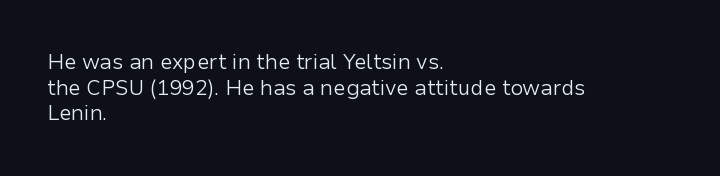
Q: Is the text bold? A: No.
Q: Is the text italic (slanted)? A: No, it is upright.
Q: Is the text underlined? A: No.
Q: How is the paragraph aligned? A: Left-aligned.
Q: Is the spacing between letters normal or unusually wide? A: Normal.
